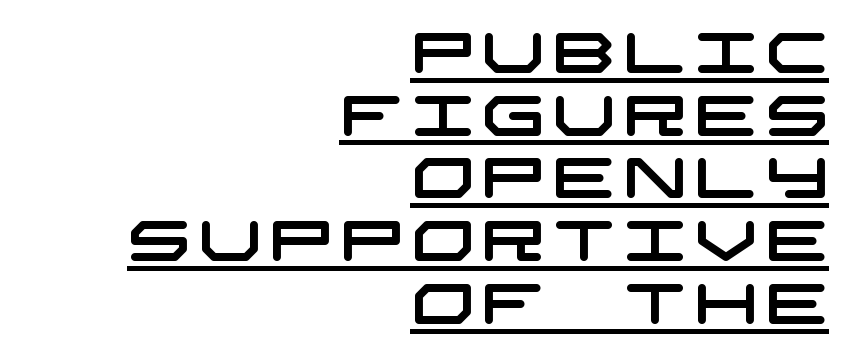
Q: Is the typeface a serif or a sans-serif typeface? A: Sans-serif.
Q: Is the text underlined? A: Yes.
Q: How is the paragraph aligned? A: Right-aligned.
Q: Is the spacing between lines tight, normal or loose? A: Tight.
Q: Width (condensed, normal, or wide)? A: Wide.
Q: Stroke contrast? A: Low.
Q: x-height? A: Large.
